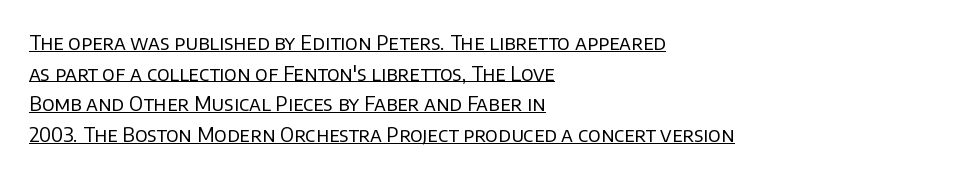
{"italic": "no", "bold": "no", "underline": "yes", "align": "left", "line_spacing": "normal", "line_spacing_ratio": 1.53, "letter_spacing": "normal", "letter_spacing_em": 0.0, "glyph_px": 20}
